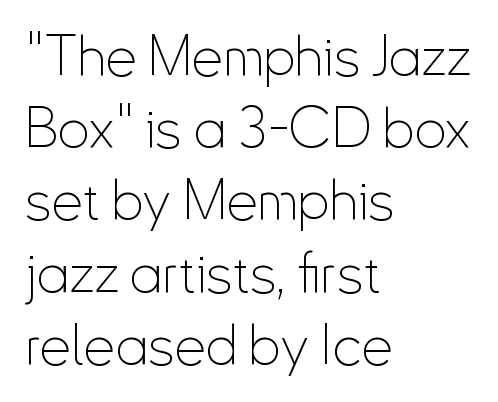
{"serif": "no", "italic": "no", "bold": "no", "weight": "thin", "width": "condensed", "stroke_contrast": "low", "x_height": "small", "monospaced": "no", "underline": "no", "align": "left", "line_spacing": "normal", "line_spacing_ratio": 1.29, "letter_spacing": "normal", "letter_spacing_em": 0.0, "glyph_px": 56}
